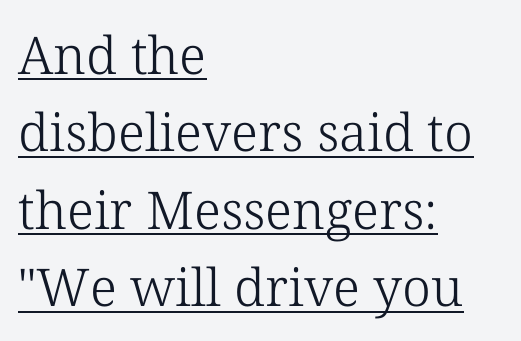
Q: Is the text bold? A: No.
Q: Is the text italic (slanted)? A: No, it is upright.
Q: Is the typeface a serif or a sans-serif typeface? A: Serif.
Q: Is the text underlined? A: Yes.
Q: How is the paragraph aligned? A: Left-aligned.
Q: Is the spacing between letters normal or unusually wide? A: Normal.
Q: Is the spacing between lines tight, normal or loose? A: Normal.
Q: Width (condensed, normal, or wide)? A: Normal.
Q: Stroke contrast? A: Low.
Q: x-height? A: Medium.
Q: Monospaced? A: No.
